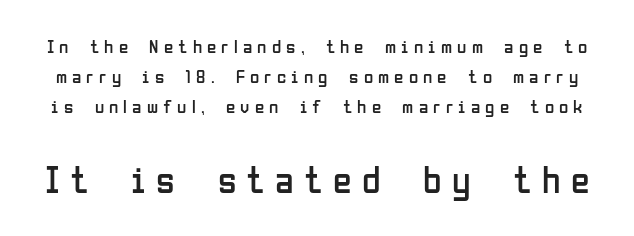
{"serif": "no", "italic": "no", "bold": "no", "weight": "regular", "width": "condensed", "stroke_contrast": "low", "x_height": "medium", "monospaced": "no", "underline": "no", "line_spacing": "normal", "line_spacing_ratio": 1.59, "letter_spacing": "wide", "letter_spacing_em": 0.27, "larger_block": "second", "size_ratio": 2.0, "glyph_px": 38}
